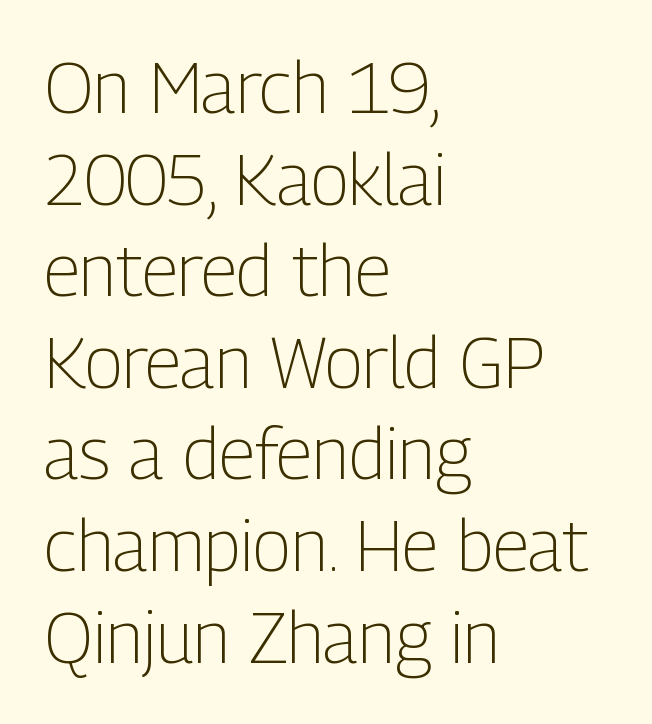
The image shows 71 px light, condensed sans-serif type, upright; set left-aligned, normal line spacing (1.29x), normal letter spacing, not underlined; low stroke contrast and a medium x-height.
